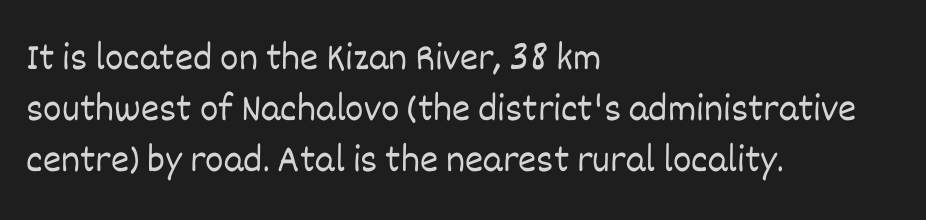
The image shows 39 px light type, upright; set left-aligned, normal line spacing (1.31x), normal letter spacing, not underlined; low stroke contrast and a large x-height.
